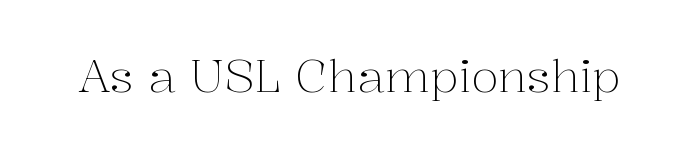
Q: Is the text bold? A: No.
Q: Is the text italic (slanted)? A: No, it is upright.
Q: Is the typeface a serif or a sans-serif typeface? A: Serif.
Q: Is the text underlined? A: No.
Q: Is the spacing between letters normal or unusually wide? A: Normal.
Q: Width (condensed, normal, or wide)? A: Normal.
Q: Stroke contrast? A: Medium.
Q: x-height? A: Medium.
Q: Monospaced? A: No.
